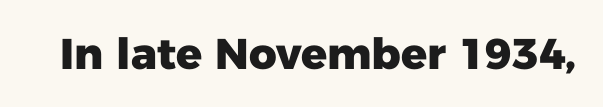
Q: Is the text bold? A: Yes.
Q: Is the text italic (slanted)? A: No, it is upright.
Q: Is the typeface a serif or a sans-serif typeface? A: Sans-serif.
Q: Is the text underlined? A: No.
Q: Is the spacing between letters normal or unusually wide? A: Normal.
Q: Width (condensed, normal, or wide)? A: Normal.
Q: Stroke contrast? A: Low.
Q: x-height? A: Medium.
Q: Monospaced? A: No.
